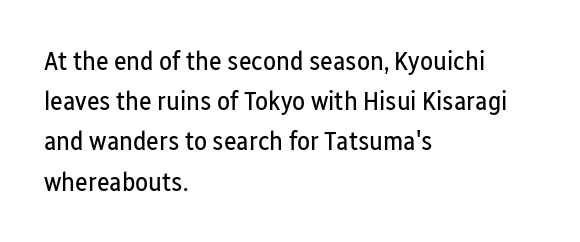
The paragraph shown leans on its left margin. Has an underline been added? It has not. The font's upright variant was chosen for this text. The cut favours lightness, reaching ordinary text weight at its darkest.
